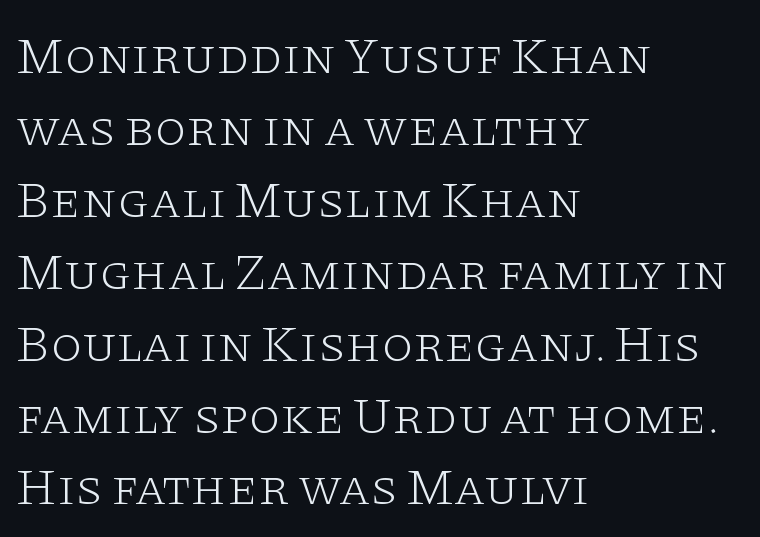
Q: Is the text bold? A: No.
Q: Is the text italic (slanted)? A: No, it is upright.
Q: Is the typeface a serif or a sans-serif typeface? A: Serif.
Q: Is the text underlined? A: No.
Q: How is the paragraph aligned? A: Left-aligned.
Q: Is the spacing between letters normal or unusually wide? A: Normal.
Q: Is the spacing between lines tight, normal or loose? A: Normal.
Q: Width (condensed, normal, or wide)? A: Wide.
Q: Stroke contrast? A: Low.
Q: x-height? A: Large.
Q: Monospaced? A: No.
